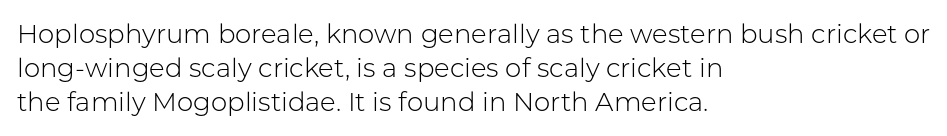
The image shows 26 px text type, upright; set left-aligned, normal line spacing (1.31x), normal letter spacing, not underlined.
